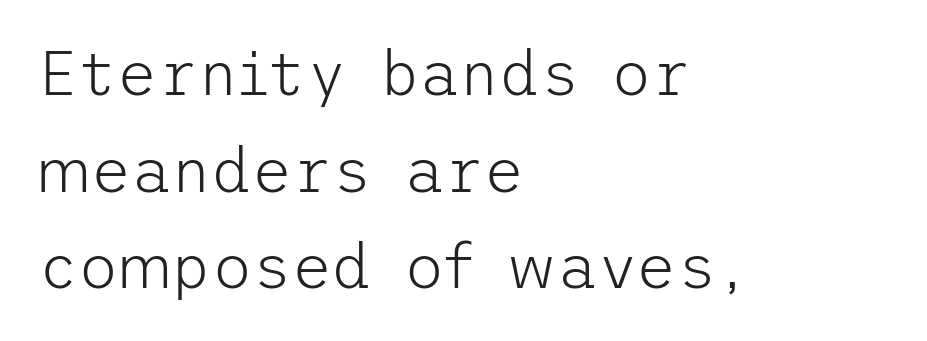
Horizontal alignment here is leftward, the default for most running prose. One glance says typical: line gaps are just what's usual. Font category for this specimen: sans-serif. It's the straight-up-and-down kind of type.
